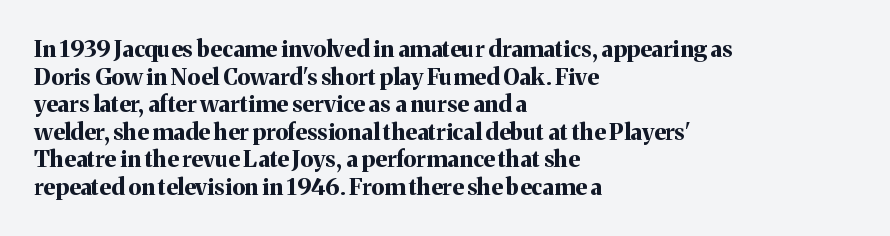
Q: Is the text bold? A: Yes.
Q: Is the text italic (slanted)? A: No, it is upright.
Q: Is the text underlined? A: No.
Q: How is the paragraph aligned? A: Left-aligned.
Q: Is the spacing between letters normal or unusually wide? A: Normal.
